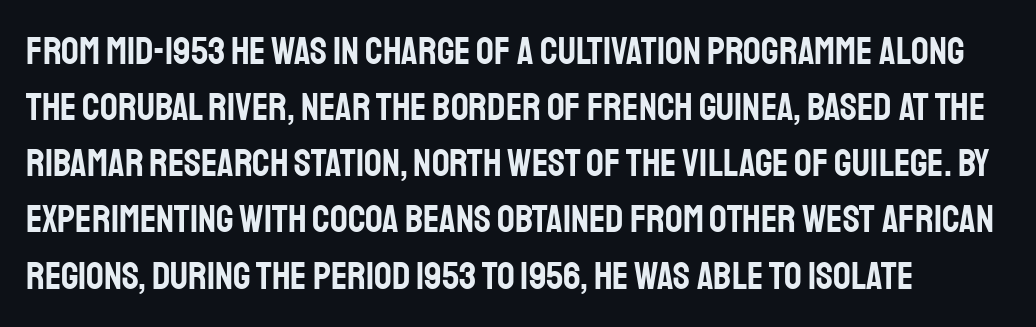
A typesetter would call this zero additional tracking. The axis of the letterforms is exactly vertical. The rendering shows plain stroke endings on the letterforms — a sans-serif design. The baseline area is clear.
